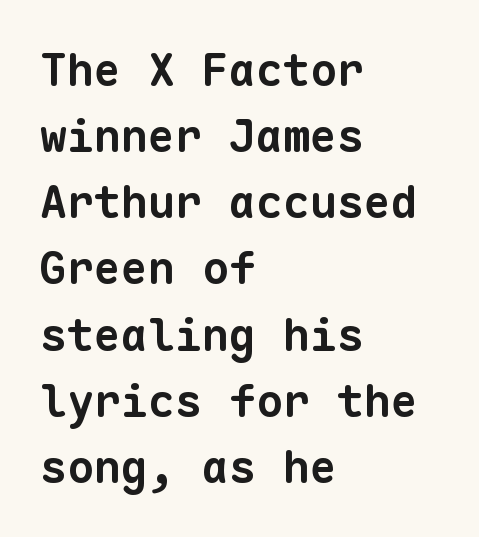
{"serif": "no", "bold": "yes", "weight": "bold", "width": "normal", "stroke_contrast": "low", "x_height": "medium", "monospaced": "yes", "underline": "no", "align": "left", "line_spacing": "normal", "line_spacing_ratio": 1.47, "letter_spacing": "normal", "letter_spacing_em": 0.0, "glyph_px": 45}
